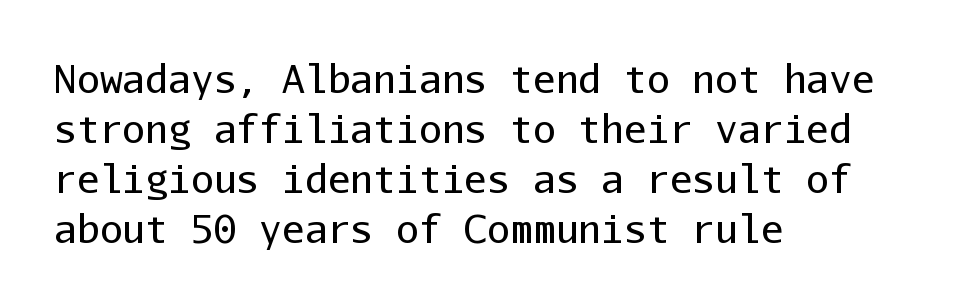
{"serif": "no", "italic": "no", "bold": "no", "weight": "regular", "width": "normal", "stroke_contrast": "low", "x_height": "medium", "monospaced": "yes", "underline": "no", "align": "left", "line_spacing": "normal", "line_spacing_ratio": 1.32, "letter_spacing": "normal", "letter_spacing_em": 0.0, "glyph_px": 38}
